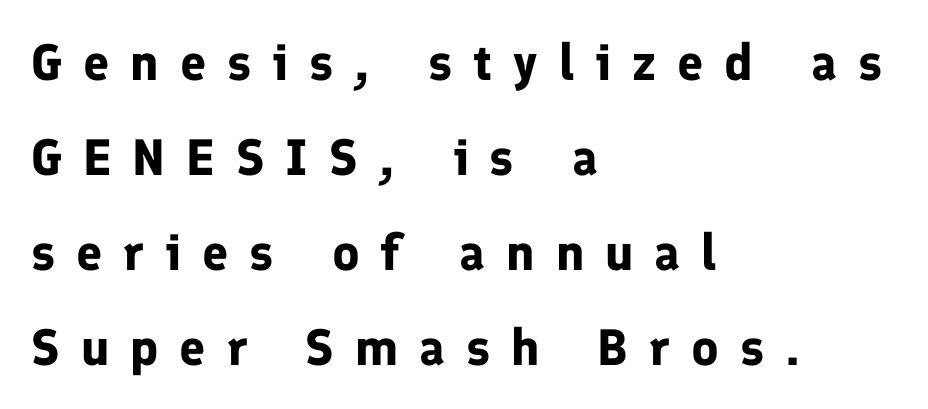
{"serif": "no", "italic": "no", "bold": "yes", "weight": "bold", "width": "normal", "stroke_contrast": "low", "x_height": "medium", "monospaced": "no", "underline": "no", "align": "left", "line_spacing_ratio": 1.86, "letter_spacing": "wide", "letter_spacing_em": 0.41, "glyph_px": 51}
